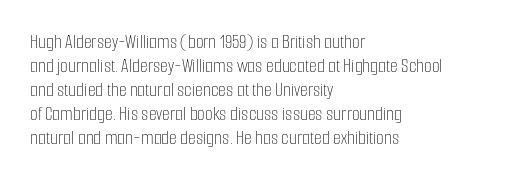
Q: Is the text bold? A: No.
Q: Is the text italic (slanted)? A: No, it is upright.
Q: Is the text underlined? A: No.
Q: How is the paragraph aligned? A: Left-aligned.
Q: Is the spacing between letters normal or unusually wide? A: Normal.
